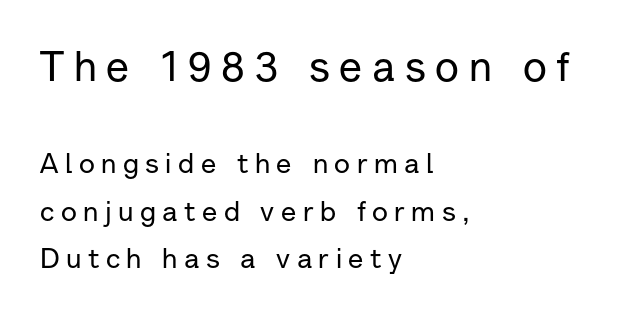
The image shows 42 px sans-serif type, upright; set left-aligned, normal line spacing (1.7x), unusually wide letter spacing (+0.23 em), not underlined; the first (top) block is 1.5x larger; low stroke contrast and a medium x-height.
